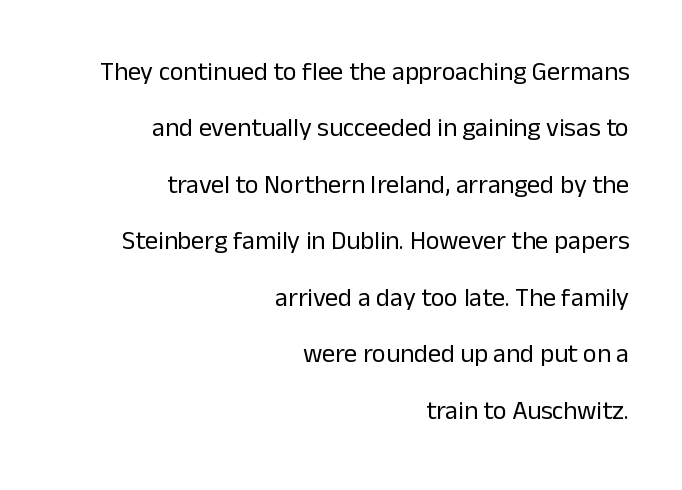
Q: Is the text bold? A: No.
Q: Is the text italic (slanted)? A: No, it is upright.
Q: Is the text underlined? A: No.
Q: How is the paragraph aligned? A: Right-aligned.
Q: Is the spacing between letters normal or unusually wide? A: Normal.
Q: Is the spacing between lines tight, normal or loose? A: Loose.
